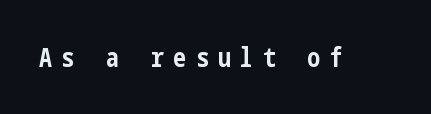
The image shows 26 px bold type, upright; set unusually wide letter spacing (+0.36 em), not underlined.
